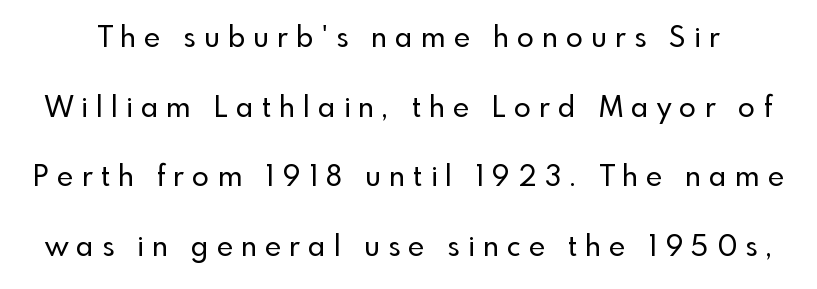
{"serif": "no", "italic": "no", "width": "normal", "x_height": "small", "monospaced": "no", "underline": "no", "line_spacing": "loose", "line_spacing_ratio": 2.49, "letter_spacing": "wide", "letter_spacing_em": 0.29, "glyph_px": 28}
